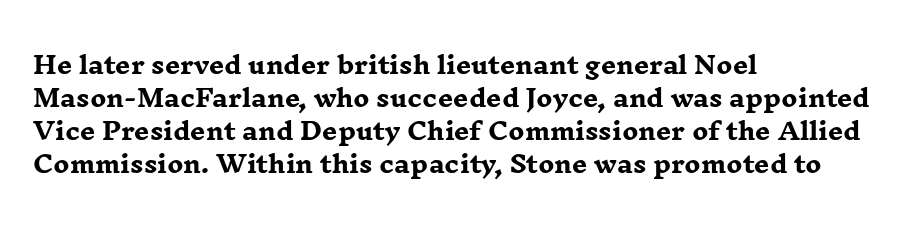
Q: Is the text bold? A: Yes.
Q: Is the text italic (slanted)? A: No, it is upright.
Q: Is the text underlined? A: No.
Q: How is the paragraph aligned? A: Left-aligned.
Q: Is the spacing between letters normal or unusually wide? A: Normal.
Q: Is the spacing between lines tight, normal or loose? A: Normal.
